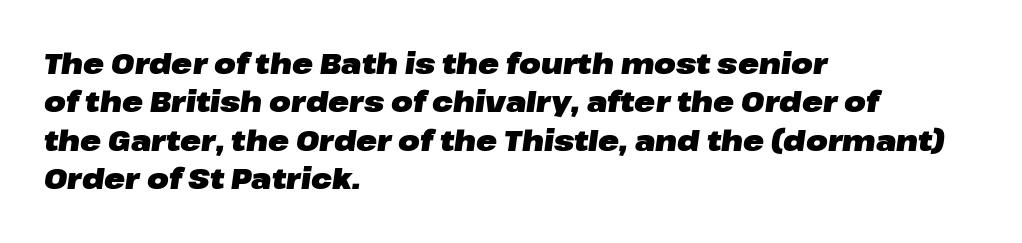
Q: Is the text bold? A: Yes.
Q: Is the text italic (slanted)? A: Yes, it leans right by about 8 degrees.
Q: Is the text underlined? A: No.
Q: How is the paragraph aligned? A: Left-aligned.
Q: Is the spacing between letters normal or unusually wide? A: Normal.
Q: Is the spacing between lines tight, normal or loose? A: Normal.
Q: Width (condensed, normal, or wide)? A: Wide.
Q: Stroke contrast? A: Low.
Q: x-height? A: Medium.
Q: Monospaced? A: No.
